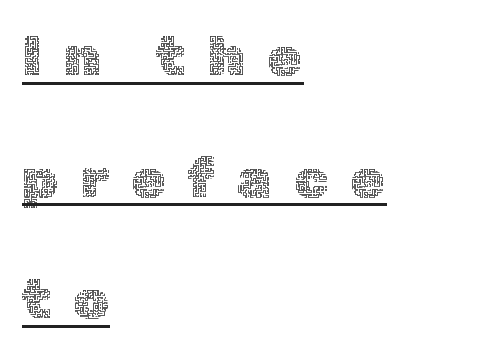
{"italic": "no", "bold": "no", "weight": "thin", "width": "normal", "x_height": "medium", "monospaced": "no", "underline": "yes", "align": "left", "line_spacing": "loose", "line_spacing_ratio": 2.17, "letter_spacing": "wide", "letter_spacing_em": 0.39, "glyph_px": 56}
